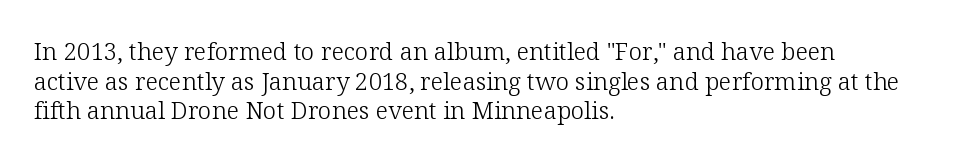
{"italic": "no", "bold": "no", "underline": "no", "align": "left", "line_spacing_ratio": 1.23, "letter_spacing": "normal", "letter_spacing_em": 0.0, "glyph_px": 24}
